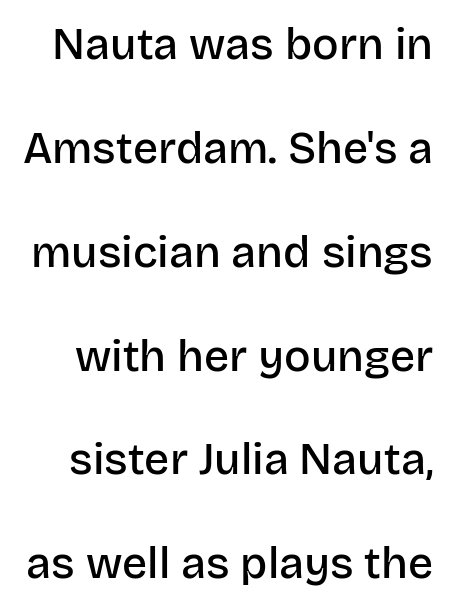
Q: Is the text bold? A: Semi-bold.
Q: Is the text italic (slanted)? A: No, it is upright.
Q: Is the typeface a serif or a sans-serif typeface? A: Sans-serif.
Q: Is the text underlined? A: No.
Q: Is the spacing between letters normal or unusually wide? A: Normal.
Q: Is the spacing between lines tight, normal or loose? A: Loose.
Q: Width (condensed, normal, or wide)? A: Normal.
Q: Stroke contrast? A: Low.
Q: x-height? A: Large.
Q: Monospaced? A: No.
